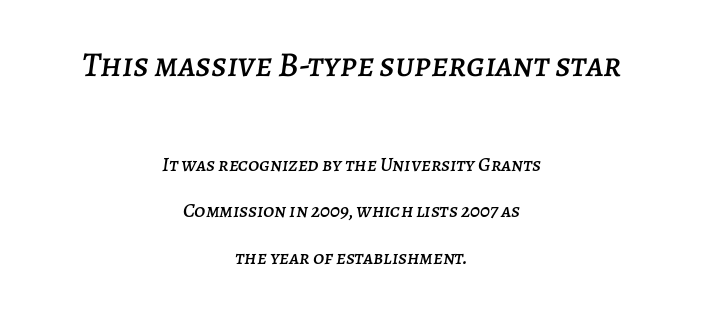
Q: Is the text italic (slanted)? A: Yes, it leans right by about 7 degrees.
Q: Is the text underlined? A: No.
Q: How is the paragraph aligned? A: Centered.
Q: Is the spacing between letters normal or unusually wide? A: Normal.
Q: Is the spacing between lines tight, normal or loose? A: Loose.
Q: Which block of text is set in a larger size, the first (top) or the second (bottom)? A: The first (top) one.
Q: Width (condensed, normal, or wide)? A: Normal.
Q: Stroke contrast? A: Low.
Q: x-height? A: Large.
Q: Monospaced? A: No.
